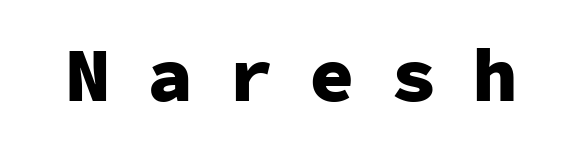
Spacing between characters has been opened up far beyond the box default. Looks like terminal output: every glyph gets an equal slot. The font's upright variant was chosen for this text. This rendering features lettering with no underline.
